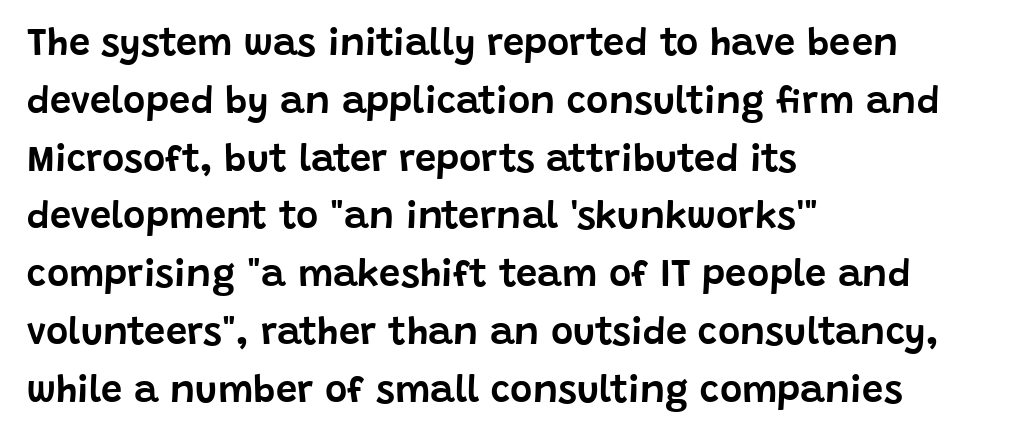
The image shows 38 px sans-serif type, upright; set left-aligned, normal line spacing (1.52x), normal letter spacing, not underlined; low stroke contrast and a large x-height.
